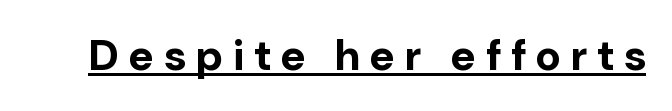
The image shows 43 px bold sans-serif type, upright; set unusually wide letter spacing (+0.24 em), underlined; low stroke contrast and a medium x-height.
